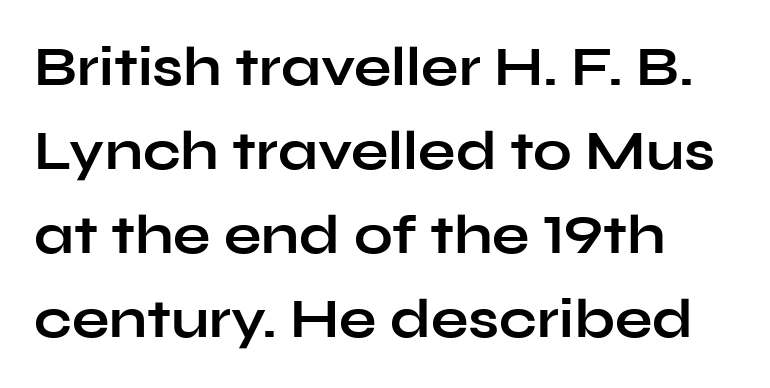
{"serif": "no", "italic": "no", "bold": "yes", "weight": "bold", "width": "wide", "stroke_contrast": "low", "x_height": "medium", "monospaced": "no", "underline": "no", "align": "left", "line_spacing": "normal", "line_spacing_ratio": 1.53, "letter_spacing": "normal", "letter_spacing_em": 0.0, "glyph_px": 55}
